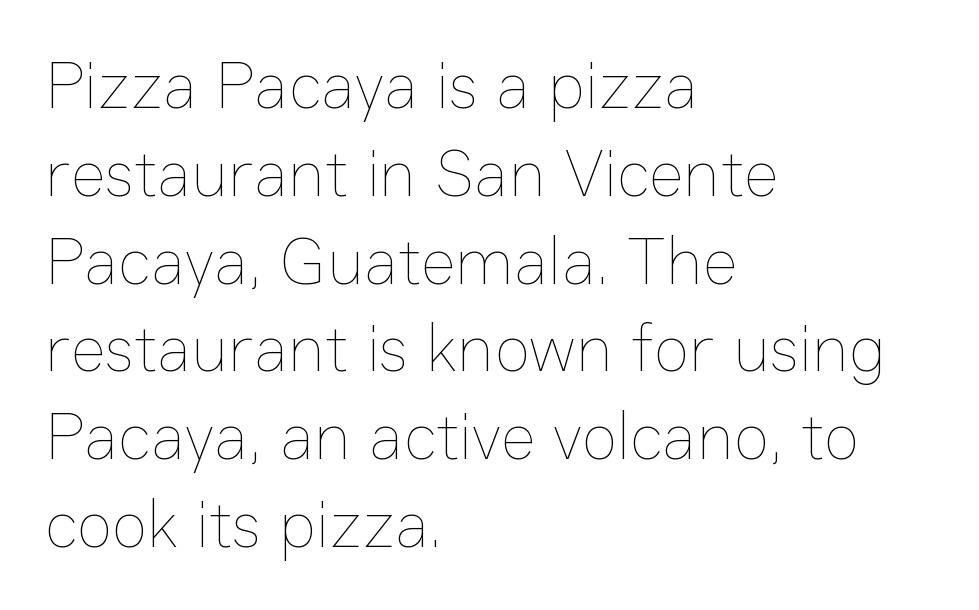
{"italic": "no", "bold": "no", "weight": "thin", "width": "normal", "stroke_contrast": "low", "x_height": "medium", "monospaced": "no", "underline": "no", "align": "left", "line_spacing": "normal", "line_spacing_ratio": 1.31, "letter_spacing": "normal", "letter_spacing_em": 0.0, "glyph_px": 67}
